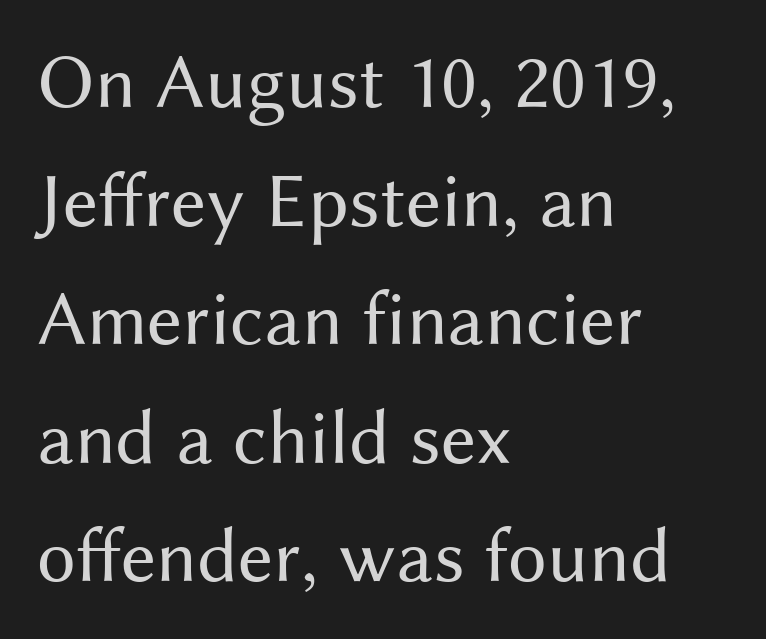
The image shows 78 px regular-weight sans-serif type, upright; set left-aligned, normal line spacing (1.52x), normal letter spacing, not underlined; medium stroke contrast and a medium x-height.
